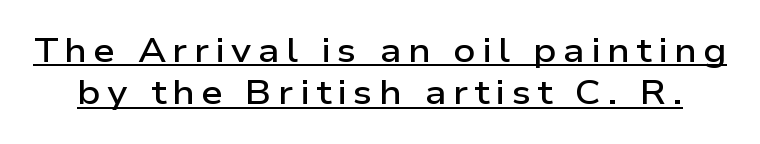
The image shows 34 px semibold, wide sans-serif type, upright; set normal line spacing (1.25x), underlined; low stroke contrast and a medium x-height.
